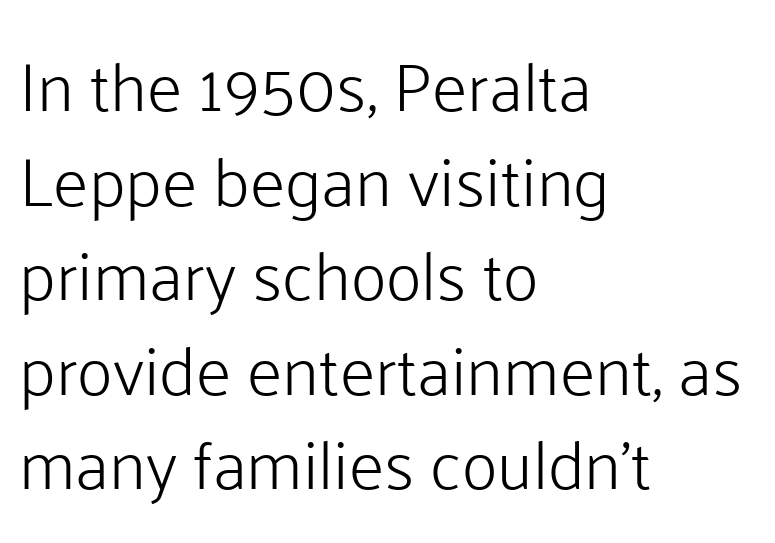
Character widths vary here, with narrow letters taking less room than wide ones. The passage shown is typeset with a sans-serif family. Vertically, the passage feels balanced, rows spaced as you'd expect. Leftover space on each line is placed entirely after the last word. Tracking value appears to be zero — textbook default spacing.
